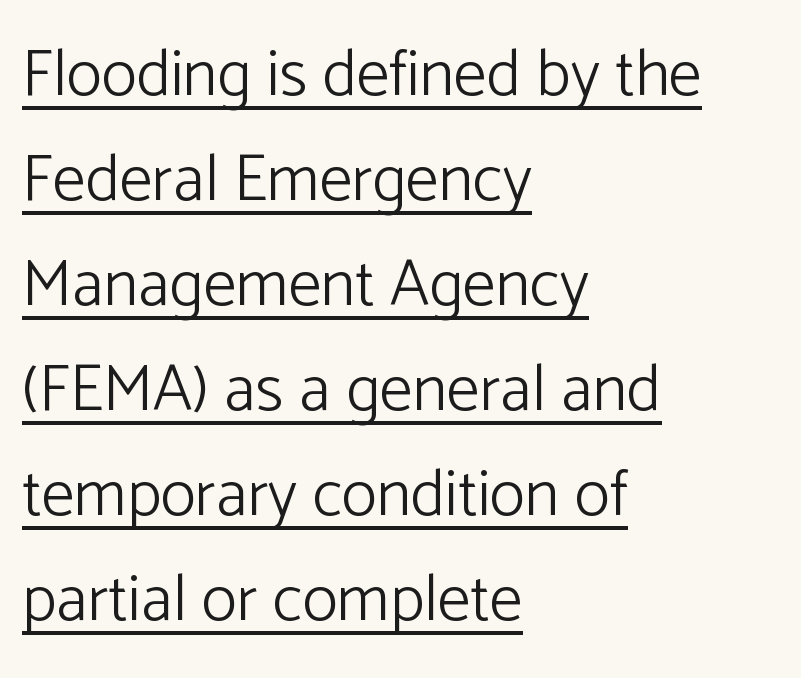
The passage shown is typed in a proportional face where columns would drift. Nope, not italic — everything's standing straight. The face used here appears with an underline applied. Does extra space separate the letters? No, they use regular spacing. Reading down the column, the eye jumps a familiar distance to each next line. Each letter's strokes conclude bluntly, with no projecting serifs.
